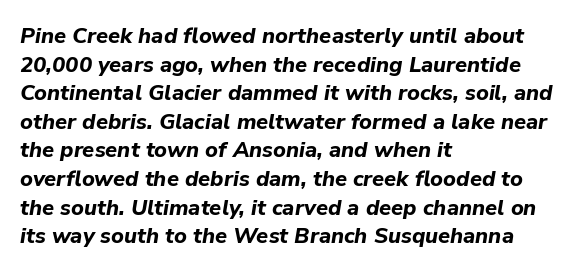
Q: Is the text bold? A: Yes.
Q: Is the text italic (slanted)? A: Yes, it leans right by about 9 degrees.
Q: Is the text underlined? A: No.
Q: How is the paragraph aligned? A: Left-aligned.
Q: Is the spacing between letters normal or unusually wide? A: Normal.
Q: Is the spacing between lines tight, normal or loose? A: Normal.
